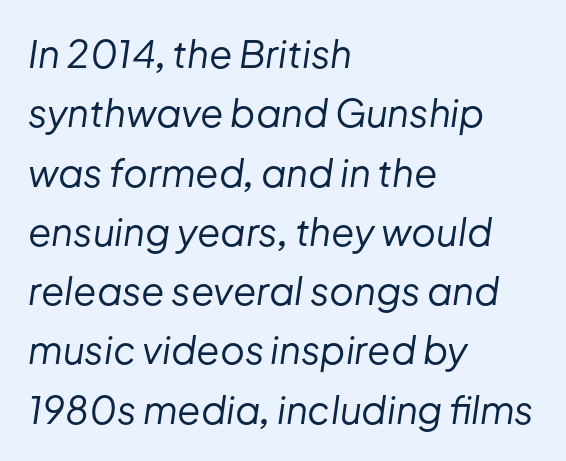
The designer left line spacing at the default. Where is the straight margin? On the left. This is not heavy type; no bold has been used. Rendered with sloped, italic letterforms. Spacing verdict: proportional, widths tailored to each character.
